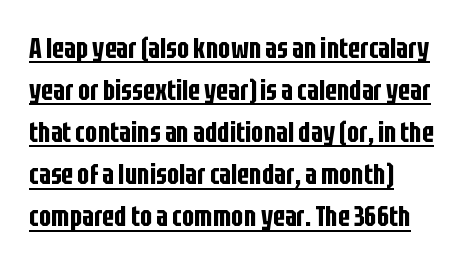
The image shows 29 px condensed sans-serif type, upright; set left-aligned, normal line spacing (1.45x), normal letter spacing, underlined; low stroke contrast and a large x-height.
